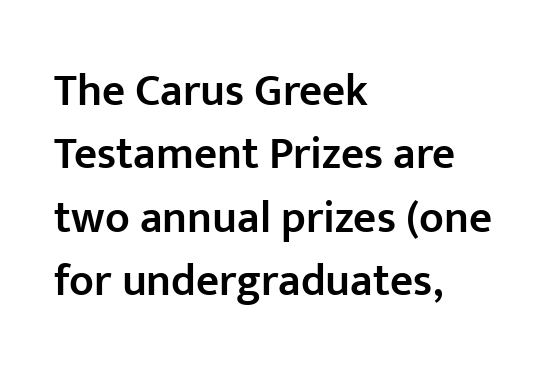
{"serif": "no", "italic": "no", "bold": "semi", "weight": "semibold", "width": "normal", "stroke_contrast": "low", "x_height": "medium", "monospaced": "no", "underline": "no", "align": "left", "line_spacing": "normal", "line_spacing_ratio": 1.41, "letter_spacing": "normal", "letter_spacing_em": 0.0, "glyph_px": 45}
